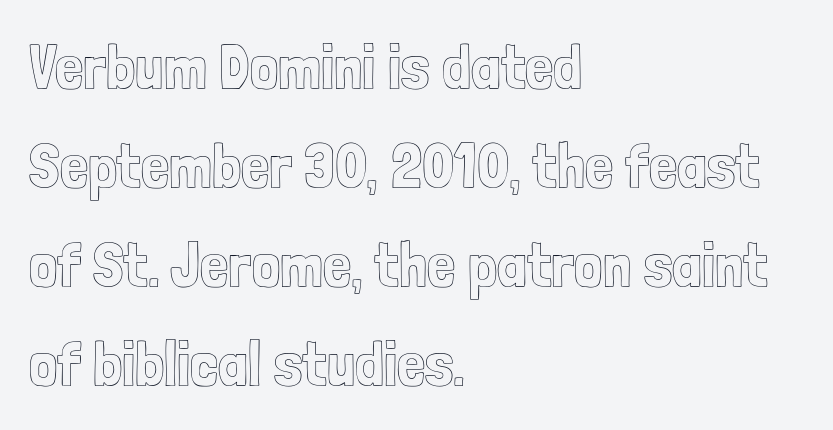
Q: Is the text italic (slanted)? A: No, it is upright.
Q: Is the text underlined? A: No.
Q: How is the paragraph aligned? A: Left-aligned.
Q: Is the spacing between letters normal or unusually wide? A: Normal.
Q: Is the spacing between lines tight, normal or loose? A: Normal.
Q: Width (condensed, normal, or wide)? A: Condensed.
Q: x-height? A: Medium.
Q: Monospaced? A: No.
